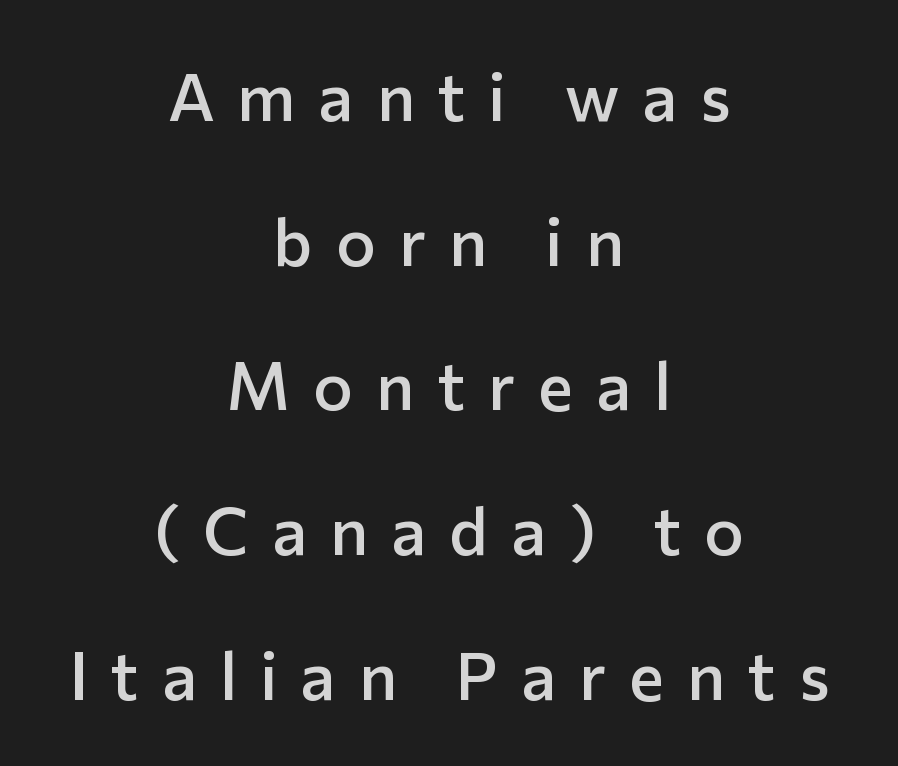
The image shows 67 px semibold sans-serif type, upright; set centered, loose line spacing (2.16x), unusually wide letter spacing (+0.34 em), not underlined; low stroke contrast and a medium x-height.
